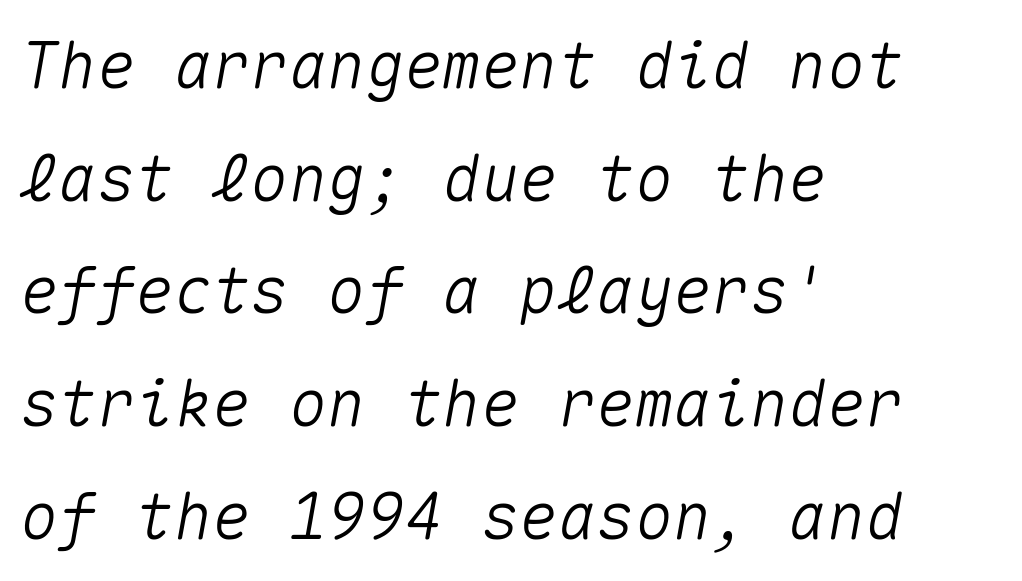
Q: Is the text italic (slanted)? A: Yes, it leans right by about 10 degrees.
Q: Is the text underlined? A: No.
Q: How is the paragraph aligned? A: Left-aligned.
Q: Is the spacing between letters normal or unusually wide? A: Normal.
Q: Width (condensed, normal, or wide)? A: Normal.
Q: Stroke contrast? A: Medium.
Q: x-height? A: Medium.
Q: Monospaced? A: Yes.
